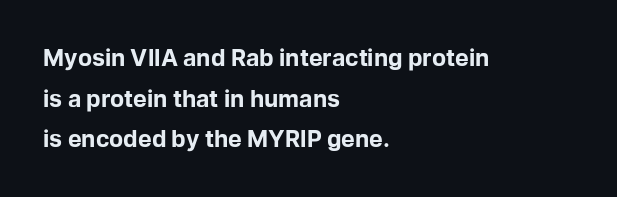
Q: Is the text bold? A: Yes.
Q: Is the text italic (slanted)? A: No, it is upright.
Q: Is the text underlined? A: No.
Q: How is the paragraph aligned? A: Left-aligned.
Q: Is the spacing between letters normal or unusually wide? A: Normal.
